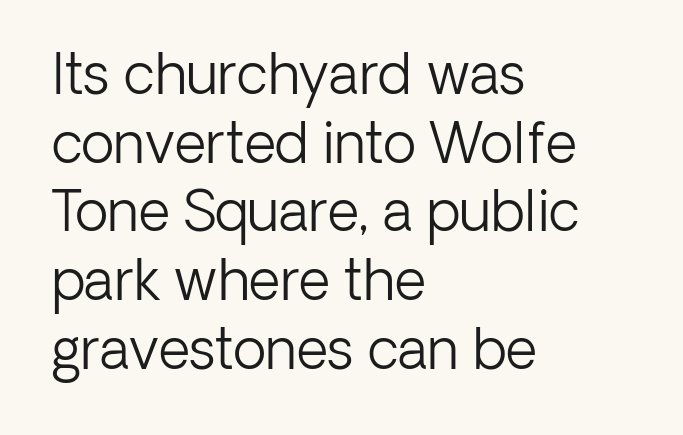
{"serif": "no", "italic": "no", "bold": "no", "weight": "light", "width": "normal", "stroke_contrast": "low", "x_height": "medium", "monospaced": "no", "underline": "no", "align": "left", "line_spacing": "normal", "line_spacing_ratio": 1.25, "letter_spacing": "normal", "letter_spacing_em": 0.0, "glyph_px": 55}
